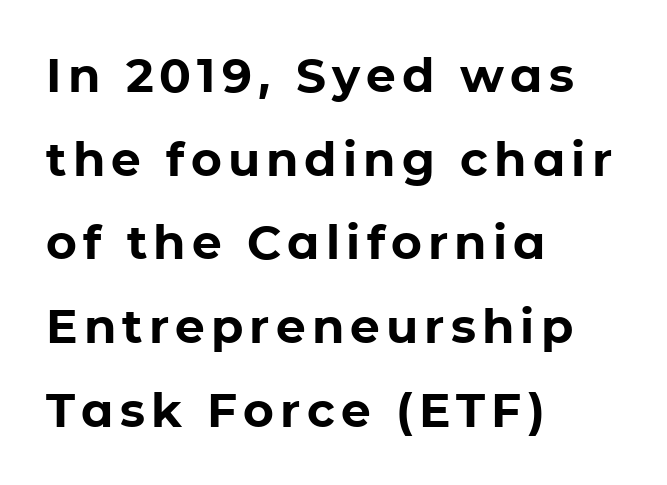
Q: Is the text bold? A: Yes.
Q: Is the text italic (slanted)? A: No, it is upright.
Q: Is the typeface a serif or a sans-serif typeface? A: Sans-serif.
Q: Is the text underlined? A: No.
Q: How is the paragraph aligned? A: Left-aligned.
Q: Width (condensed, normal, or wide)? A: Normal.
Q: Stroke contrast? A: Low.
Q: x-height? A: Medium.
Q: Monospaced? A: No.
